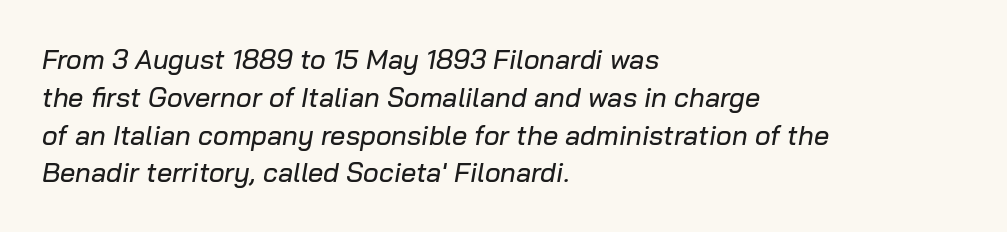
The image shows 27 px text type, italic (leaning right); set left-aligned, normal line spacing (1.4x), normal letter spacing, not underlined.
